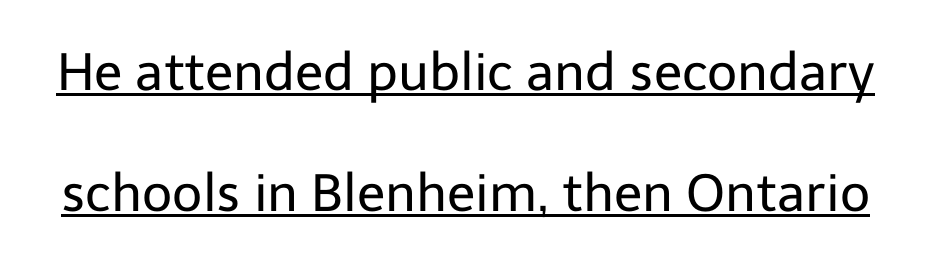
Q: Is the text bold? A: No.
Q: Is the text italic (slanted)? A: No, it is upright.
Q: Is the typeface a serif or a sans-serif typeface? A: Sans-serif.
Q: Is the text underlined? A: Yes.
Q: Is the spacing between letters normal or unusually wide? A: Normal.
Q: Is the spacing between lines tight, normal or loose? A: Loose.
Q: Width (condensed, normal, or wide)? A: Normal.
Q: Stroke contrast? A: Low.
Q: x-height? A: Medium.
Q: Monospaced? A: No.
